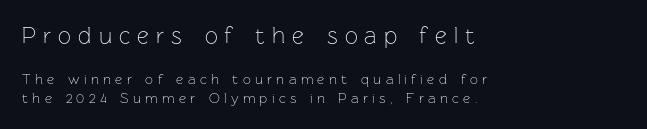
{"italic": "no", "bold": "no", "underline": "no", "align": "left", "line_spacing": "normal", "line_spacing_ratio": 1.34, "letter_spacing": "wide", "letter_spacing_em": 0.31, "larger_block": "first", "size_ratio": 1.64, "glyph_px": 23}
